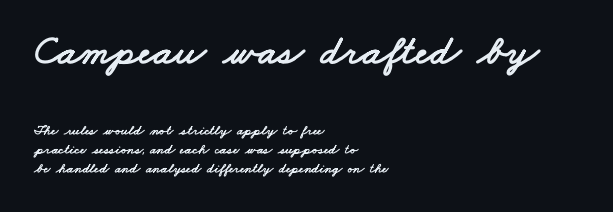
The image shows 42 px wide sans-serif type; set left-aligned, normal line spacing (1.35x), normal letter spacing, not underlined; the first (top) block is 3.0x larger; low stroke contrast and a small x-height.
